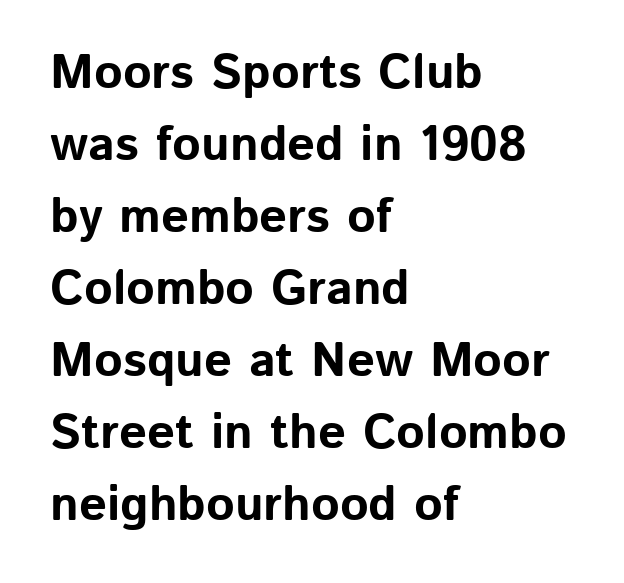
The image shows 49 px bold sans-serif type, upright; set left-aligned, normal line spacing (1.47x), normal letter spacing, not underlined; low stroke contrast and a medium x-height.
